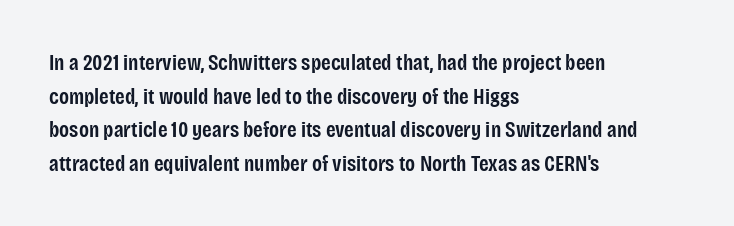
The image shows 22 px text type, upright; set left-aligned, normal line spacing (1.53x), normal letter spacing, not underlined.
